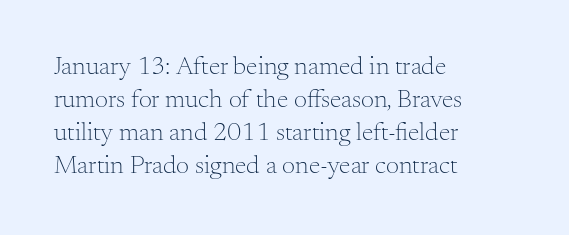
{"italic": "no", "bold": "no", "underline": "no", "align": "left", "line_spacing": "normal", "line_spacing_ratio": 1.27, "letter_spacing": "normal", "letter_spacing_em": 0.0, "glyph_px": 26}
